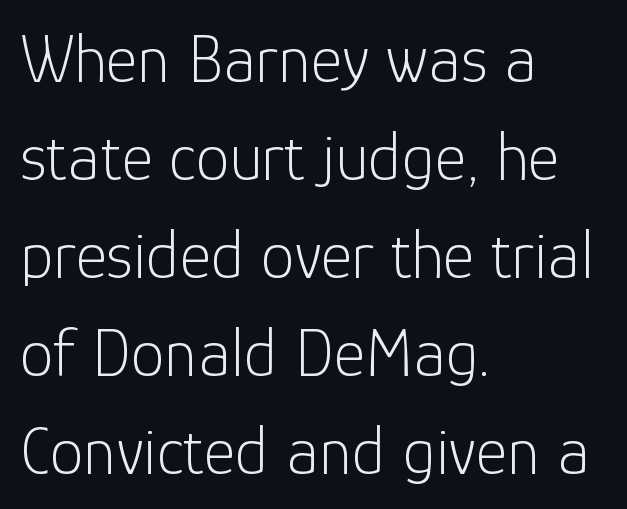
Leading: standard. Teacher's note: observe the even left margin — that is flush-left alignment. These lines are composed in type without serifs. Think of a printed novel: that variable character pitch is what you see here. Lines of text with bare space underneath. This sample uses plain, unmodified letter spacing.
